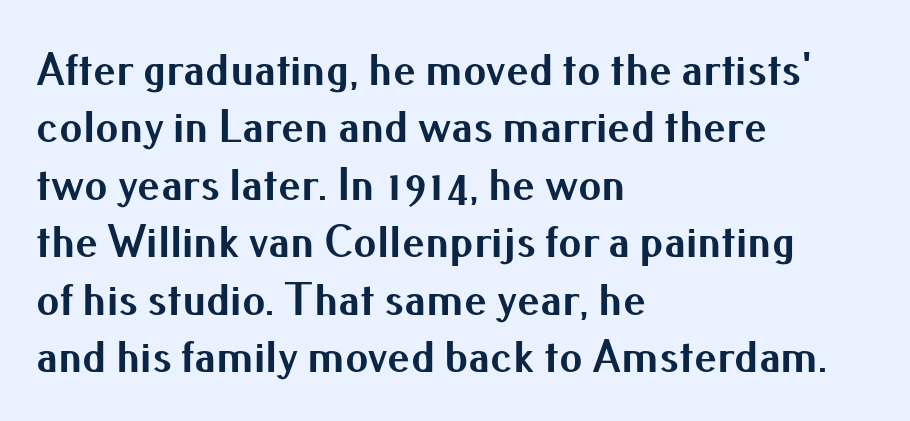
The image shows 46 px bold sans-serif type, upright; set left-aligned, normal line spacing (1.25x), normal letter spacing, not underlined; medium stroke contrast and a small x-height.
